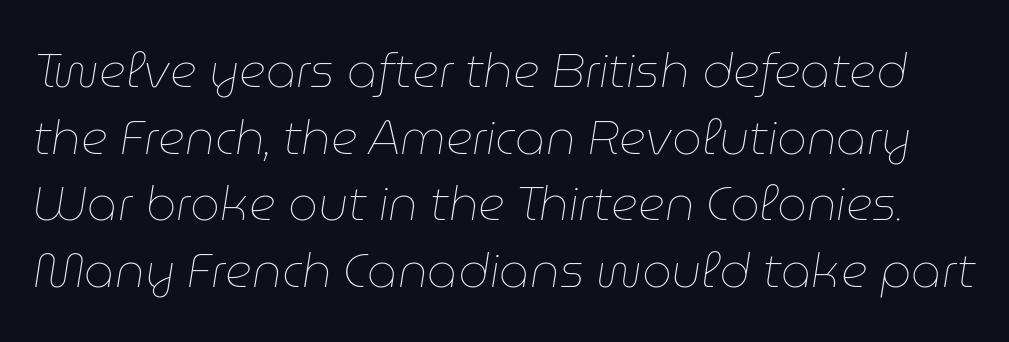
How would I describe the line gaps? Plain and ordinary. The glyphs are unaccompanied by any horizontal stroke below them. The strokes are not fattened; the text isn't bold. The rendering uses natural spacing where letterforms have individual widths. The face used here is rendered with its standard letterfit. The passage shown leans; its letterforms are oblique.
